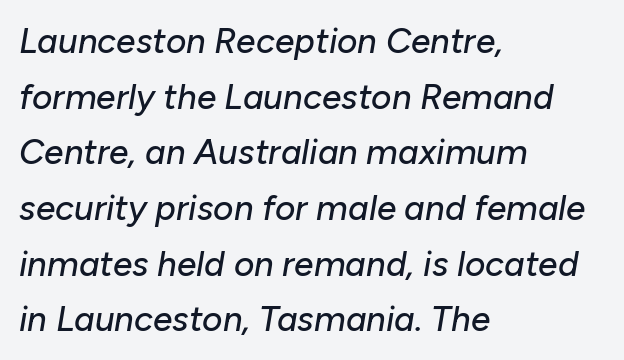
Q: Is the text italic (slanted)? A: Yes, it leans right by about 10 degrees.
Q: Is the text underlined? A: No.
Q: How is the paragraph aligned? A: Left-aligned.
Q: Is the spacing between letters normal or unusually wide? A: Normal.
Q: Is the spacing between lines tight, normal or loose? A: Normal.
Q: Width (condensed, normal, or wide)? A: Normal.
Q: Stroke contrast? A: Low.
Q: x-height? A: Medium.
Q: Monospaced? A: No.
